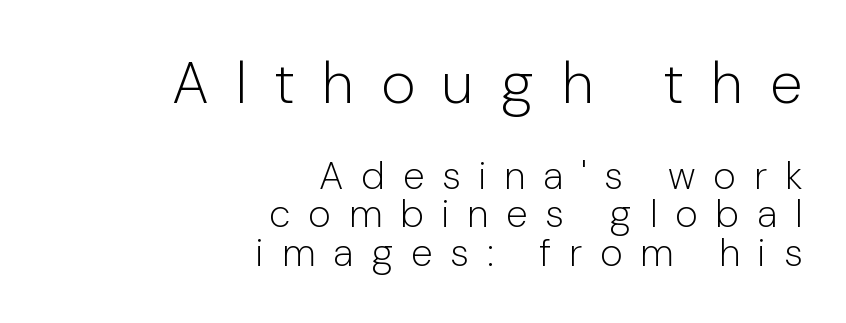
Q: Is the text bold? A: No.
Q: Is the text italic (slanted)? A: No, it is upright.
Q: Is the typeface a serif or a sans-serif typeface? A: Sans-serif.
Q: Is the text underlined? A: No.
Q: How is the paragraph aligned? A: Right-aligned.
Q: Is the spacing between letters normal or unusually wide? A: Unusually wide.
Q: Is the spacing between lines tight, normal or loose? A: Tight.
Q: Which block of text is set in a larger size, the first (top) or the second (bottom)? A: The first (top) one.
Q: Width (condensed, normal, or wide)? A: Normal.
Q: Stroke contrast? A: Low.
Q: x-height? A: Medium.
Q: Monospaced? A: No.
